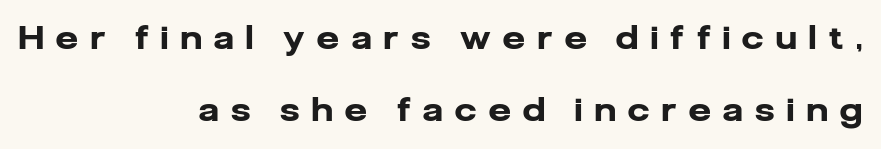
{"serif": "no", "italic": "no", "bold": "yes", "weight": "heavy", "width": "normal", "stroke_contrast": "low", "x_height": "medium", "monospaced": "no", "underline": "no", "align": "right", "line_spacing": "loose", "line_spacing_ratio": 2.31, "letter_spacing": "wide", "letter_spacing_em": 0.41, "glyph_px": 31}
